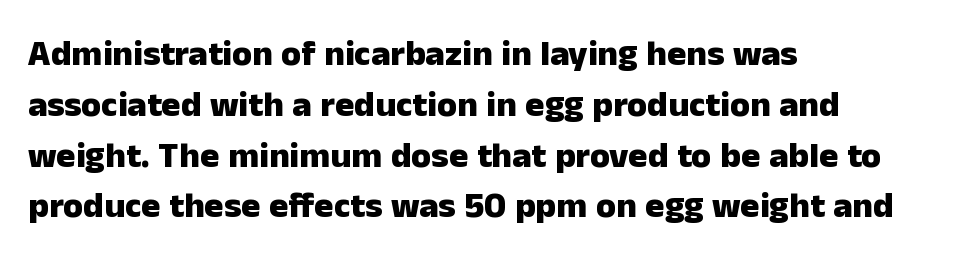
Reading down the block, your eye returns to a fixed left position each line. Vertical strokes here are truly vertical. Students, observe: this is what conventionally led text looks like. Caption: bold face, heavy strokes. Varying glyph widths throughout — classic text-font behaviour.
